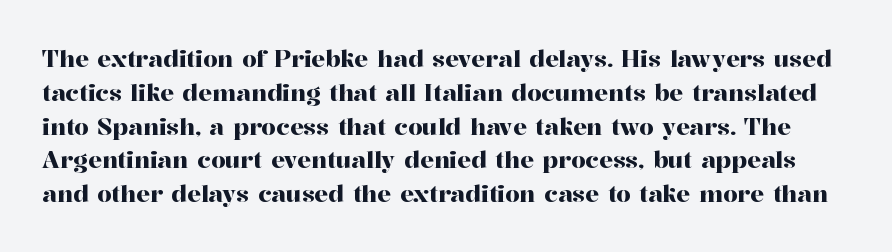
The image shows 23 px text type, upright; set normal line spacing (1.47x), normal letter spacing, not underlined.
